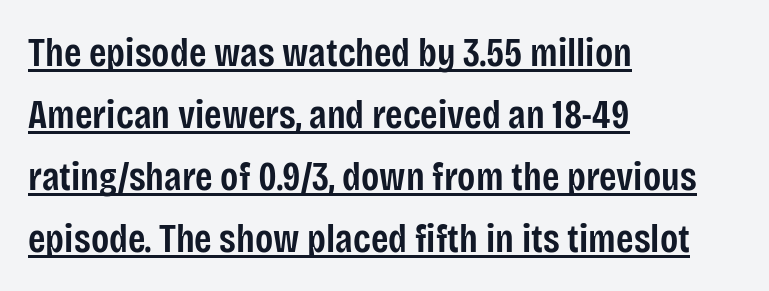
{"serif": "no", "italic": "no", "bold": "semi", "weight": "semibold", "width": "condensed", "stroke_contrast": "low", "x_height": "large", "monospaced": "no", "underline": "yes", "align": "left", "line_spacing": "normal", "line_spacing_ratio": 1.55, "letter_spacing": "normal", "letter_spacing_em": 0.0, "glyph_px": 40}
